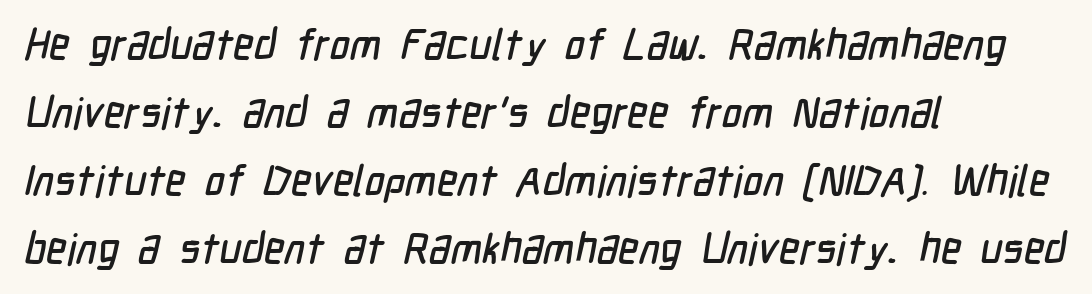
Q: Is the typeface a serif or a sans-serif typeface? A: Sans-serif.
Q: Is the text underlined? A: No.
Q: How is the paragraph aligned? A: Left-aligned.
Q: Is the spacing between letters normal or unusually wide? A: Normal.
Q: Is the spacing between lines tight, normal or loose? A: Normal.
Q: Width (condensed, normal, or wide)? A: Condensed.
Q: Stroke contrast? A: Low.
Q: x-height? A: Medium.
Q: Monospaced? A: No.
